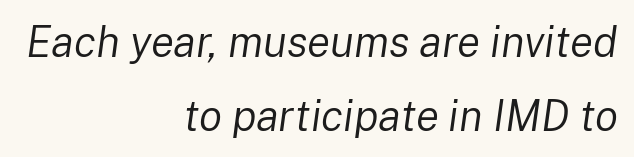
Q: Is the text bold? A: No.
Q: Is the text italic (slanted)? A: Yes, it leans right by about 8 degrees.
Q: Is the text underlined? A: No.
Q: How is the paragraph aligned? A: Right-aligned.
Q: Is the spacing between letters normal or unusually wide? A: Normal.
Q: Width (condensed, normal, or wide)? A: Normal.
Q: Stroke contrast? A: Low.
Q: x-height? A: Medium.
Q: Monospaced? A: No.
